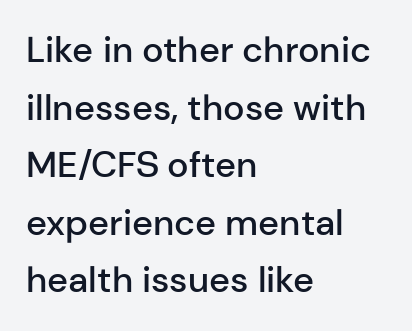
Q: Is the text bold? A: Semi-bold.
Q: Is the text italic (slanted)? A: No, it is upright.
Q: Is the typeface a serif or a sans-serif typeface? A: Sans-serif.
Q: Is the text underlined? A: No.
Q: How is the paragraph aligned? A: Left-aligned.
Q: Is the spacing between letters normal or unusually wide? A: Normal.
Q: Is the spacing between lines tight, normal or loose? A: Normal.
Q: Width (condensed, normal, or wide)? A: Normal.
Q: Stroke contrast? A: Low.
Q: x-height? A: Medium.
Q: Monospaced? A: No.
